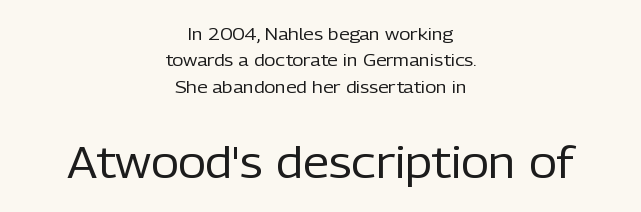
The area under the type is left untouched. The later block is typeset at a bigger size than the earlier block. Ink coverage per letter is moderate at most. Evenly set lines give the paragraph a standard silhouette. The horizontal fit of the characters is conventional and even. Every stem runs plumb, perpendicular to the baseline.
